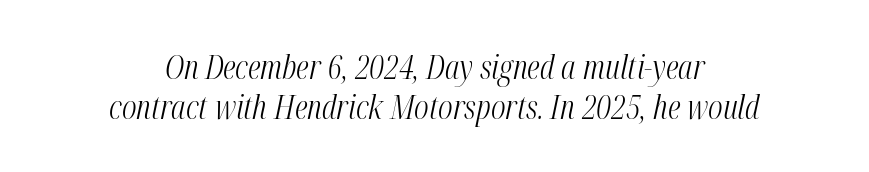
{"italic": "yes", "lean": "right", "slant_degrees": 12, "bold": "no", "weight": "light", "width": "condensed", "stroke_contrast": "medium", "x_height": "medium", "monospaced": "no", "underline": "no", "align": "center", "line_spacing_ratio": 1.21, "letter_spacing": "normal", "letter_spacing_em": 0.0, "glyph_px": 33}
